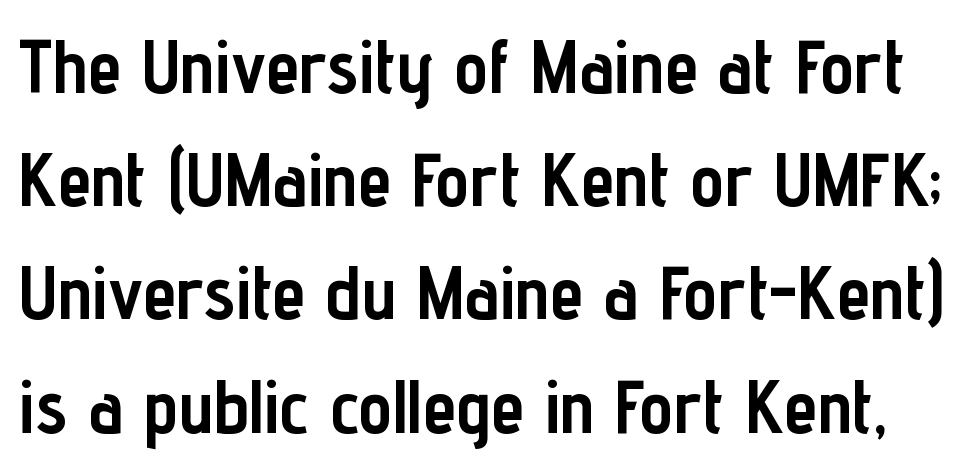
{"serif": "no", "italic": "no", "bold": "yes", "weight": "semibold", "width": "condensed", "stroke_contrast": "low", "x_height": "medium", "monospaced": "no", "underline": "no", "line_spacing": "normal", "line_spacing_ratio": 1.49, "letter_spacing": "normal", "letter_spacing_em": 0.0, "glyph_px": 76}
